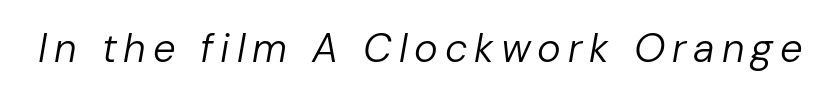
{"italic": "yes", "lean": "right", "slant_degrees": 10, "bold": "no", "weight": "regular", "width": "normal", "stroke_contrast": "low", "x_height": "medium", "monospaced": "no", "underline": "no", "glyph_px": 40}
